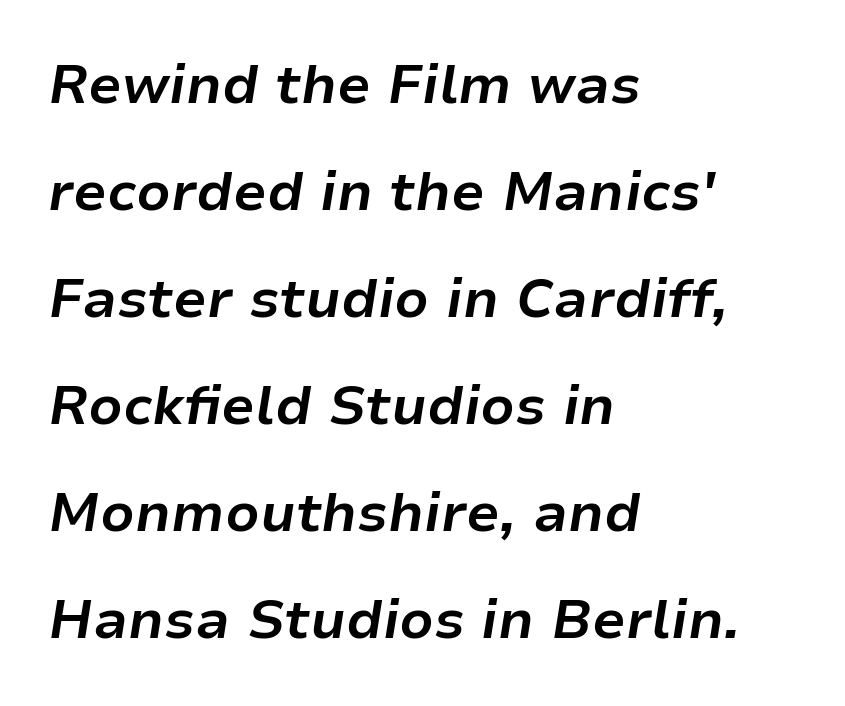
The image shows 54 px bold type, italic (leaning right); set left-aligned, loose line spacing (1.98x), normal letter spacing, not underlined; low stroke contrast and a medium x-height.
